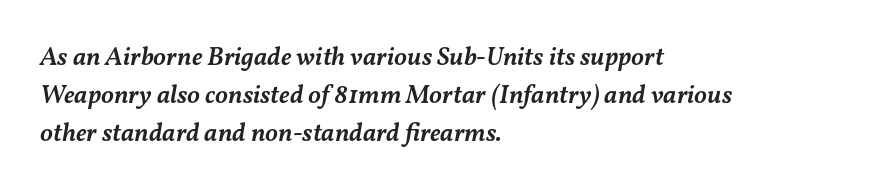
{"italic": "yes", "lean": "right", "slant_degrees": 11, "bold": "semi", "underline": "no", "align": "left", "line_spacing": "normal", "line_spacing_ratio": 1.46, "letter_spacing": "normal", "letter_spacing_em": 0.0, "glyph_px": 26}
